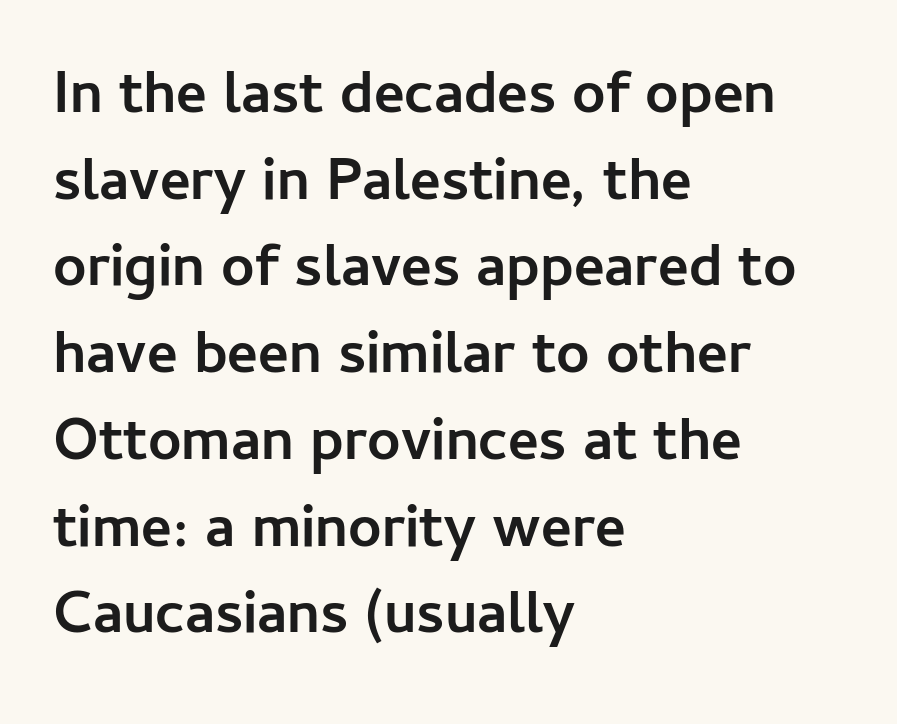
One glance says typical: line gaps are just what's usual. Nobody drew a line under any word here. Here the designer chose a conventional face with non-uniform glyph widths. This rendering employs a face without finishing strokes, i.e., a sans-serif.
